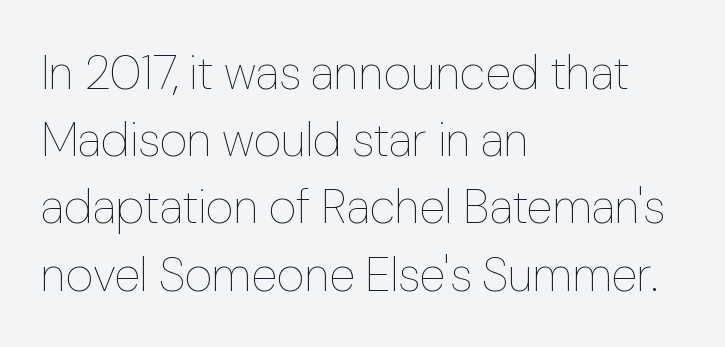
Regarding leading, the lines here are spaced in the standard way. Only glyphs here, with clear space below each row. Compared with a centered layout, this one pins lines to the left instead. These glyphs show unthickened strokes, regular width or finer.
